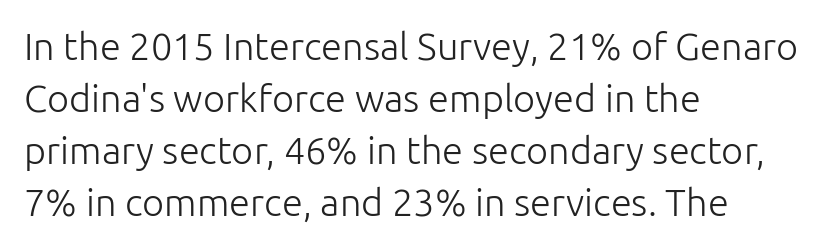
The image shows 38 px light sans-serif type, upright; set left-aligned, normal line spacing (1.37x), normal letter spacing, not underlined; low stroke contrast and a medium x-height.
